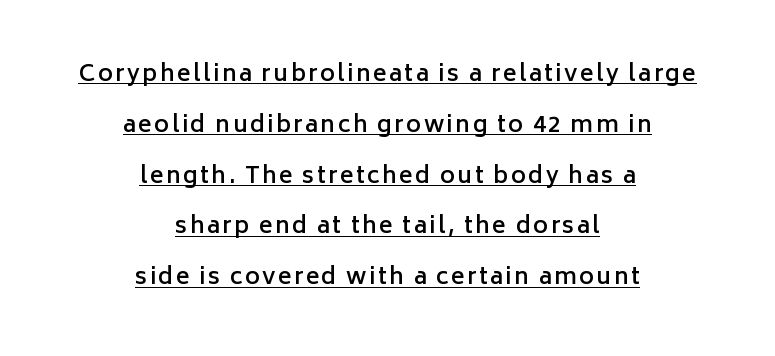
Centered paragraph, ragged on both sides. Caption: lettering with a line underneath. Summary of vertical rhythm: relaxed, with wide interline spacing. The typography opts for an upright posture over an oblique one.
